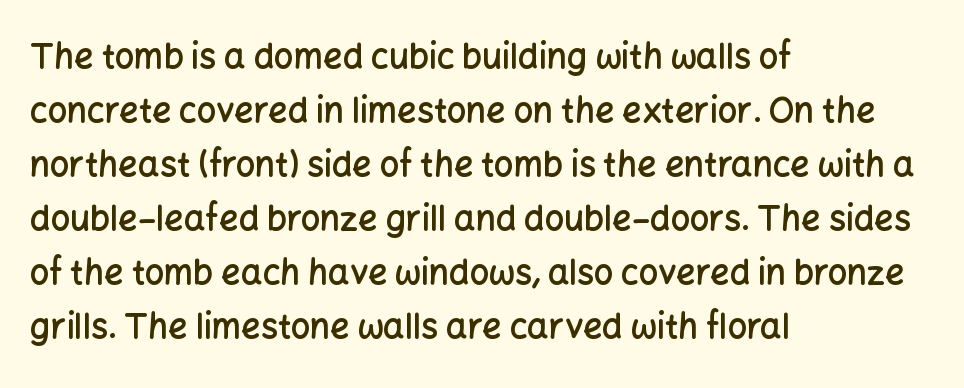
Leading: standard. Spacing between characters is what you'd get straight out of the box. This rendering uses left alignment, leaving the right contour irregular. No feet cap the strokes, marking this as sans-serif type. Think of a printed novel: that variable character pitch is what you see here.
